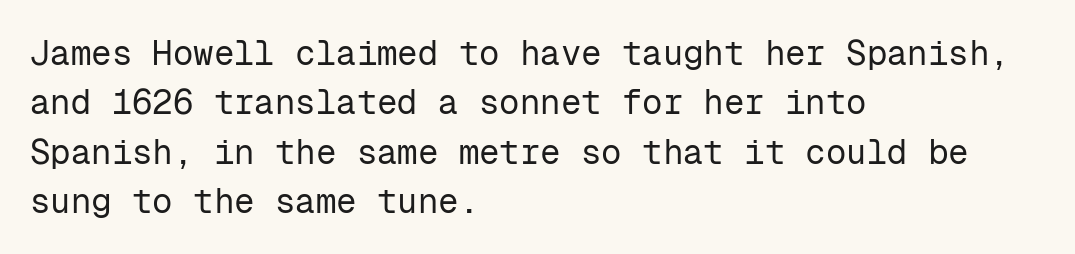
Lines of text with bare space underneath. The passage shown is typeset with a sans-serif family. The font is comparable to plain body text, perhaps lighter. No italicization has been applied; the sample stays upright. Here the designer chose a console-style face with uniform glyph widths.
